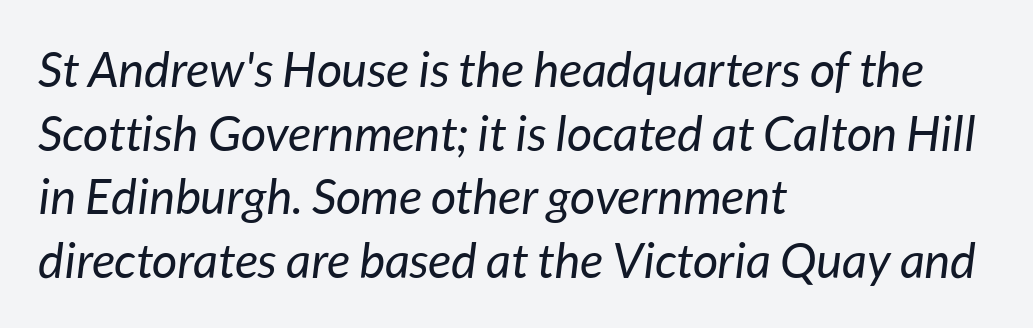
Glyph-to-glyph distance matches everyday printed text. Weight: not bold — regular or lighter. A clean baseline with only descenders dipping below it. One glance says typical: line gaps are just what's usual. Is this a fixed-width face? No — the glyphs have proportional, varying widths.
